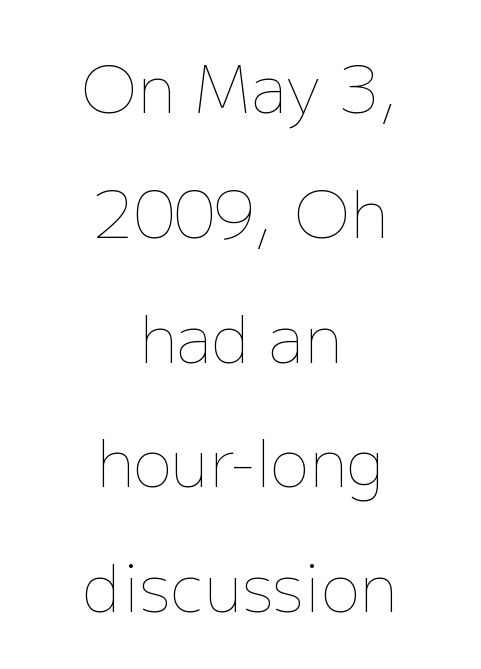
Q: Is the text bold? A: No.
Q: Is the text italic (slanted)? A: No, it is upright.
Q: Is the text underlined? A: No.
Q: How is the paragraph aligned? A: Centered.
Q: Is the spacing between letters normal or unusually wide? A: Normal.
Q: Is the spacing between lines tight, normal or loose? A: Loose.
Q: Width (condensed, normal, or wide)? A: Normal.
Q: Stroke contrast? A: Low.
Q: x-height? A: Medium.
Q: Monospaced? A: No.
